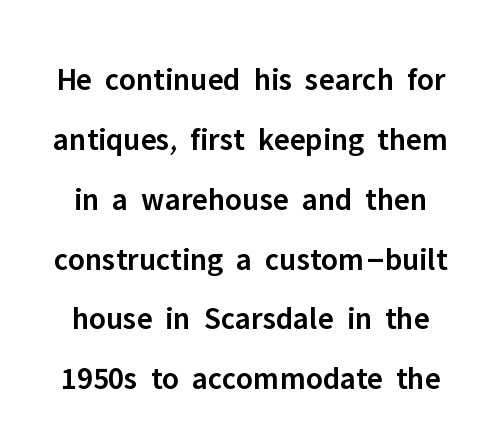
The image shows 32 px semibold sans-serif type, upright; set line spacing 1.87x, normal letter spacing, not underlined; low stroke contrast and a medium x-height.
